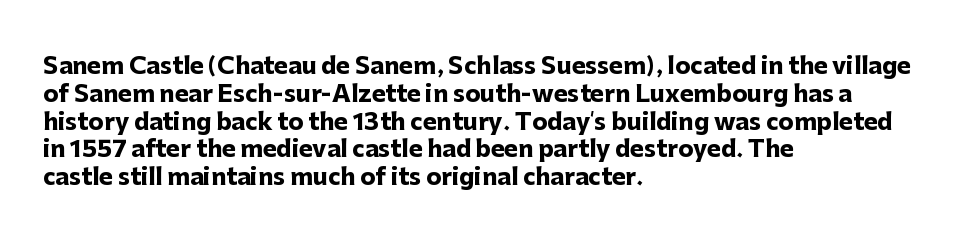
The image shows 23 px bold type, upright; set left-aligned, line spacing 1.21x, normal letter spacing, not underlined.
